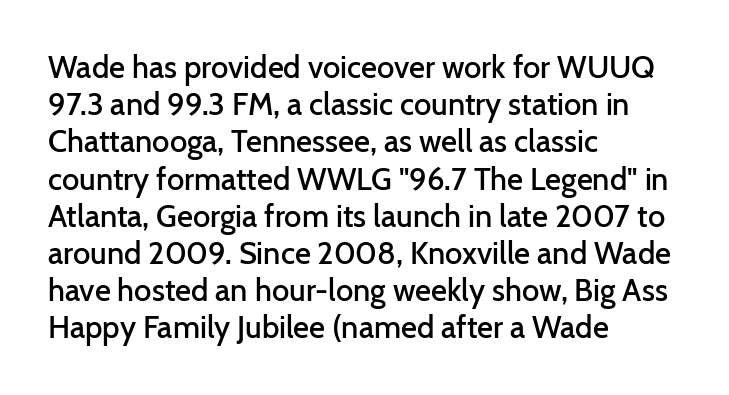
The image shows 31 px semibold sans-serif type, upright; set left-aligned, line spacing 1.2x, normal letter spacing, not underlined; low stroke contrast and a medium x-height.
